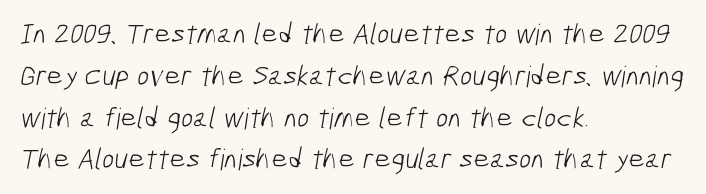
Weight: in the light-to-regular range. Spacing verdict: proportional, widths tailored to each character. Spacing between characters is what you'd get straight out of the box. A typesetter would label this face a sans. The rows are spaced the way most documents space them.
